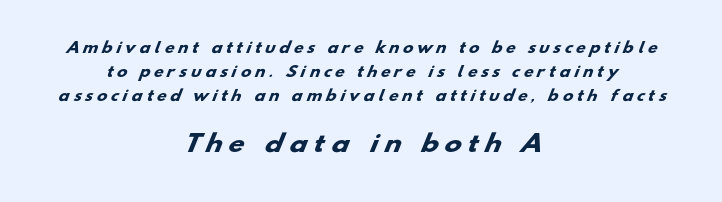
Q: Is the text bold? A: Yes.
Q: Is the text underlined? A: No.
Q: How is the paragraph aligned? A: Centered.
Q: Is the spacing between letters normal or unusually wide? A: Unusually wide.
Q: Which block of text is set in a larger size, the first (top) or the second (bottom)? A: The second (bottom) one.
